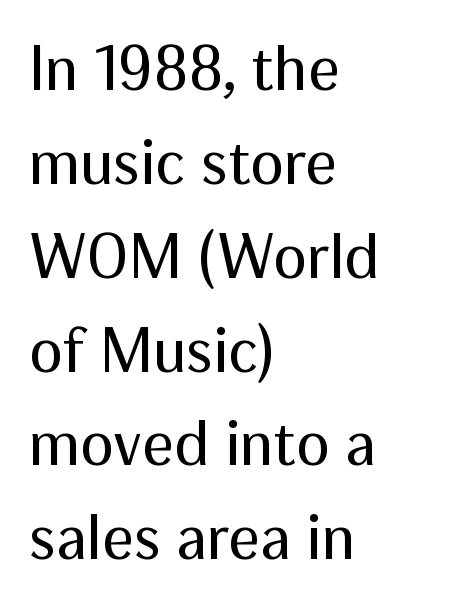
Q: Is the text bold? A: No.
Q: Is the text italic (slanted)? A: No, it is upright.
Q: Is the typeface a serif or a sans-serif typeface? A: Sans-serif.
Q: Is the text underlined? A: No.
Q: How is the paragraph aligned? A: Left-aligned.
Q: Is the spacing between letters normal or unusually wide? A: Normal.
Q: Is the spacing between lines tight, normal or loose? A: Normal.
Q: Width (condensed, normal, or wide)? A: Normal.
Q: Stroke contrast? A: Medium.
Q: x-height? A: Medium.
Q: Monospaced? A: No.
